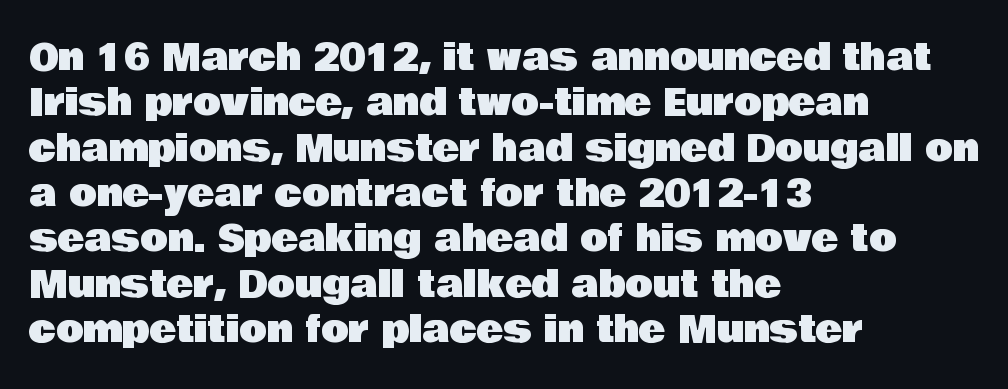
{"serif": "no", "italic": "no", "width": "normal", "stroke_contrast": "low", "x_height": "large", "monospaced": "no", "underline": "no", "align": "left", "line_spacing": "normal", "line_spacing_ratio": 1.26, "letter_spacing": "normal", "letter_spacing_em": 0.0, "glyph_px": 36}
